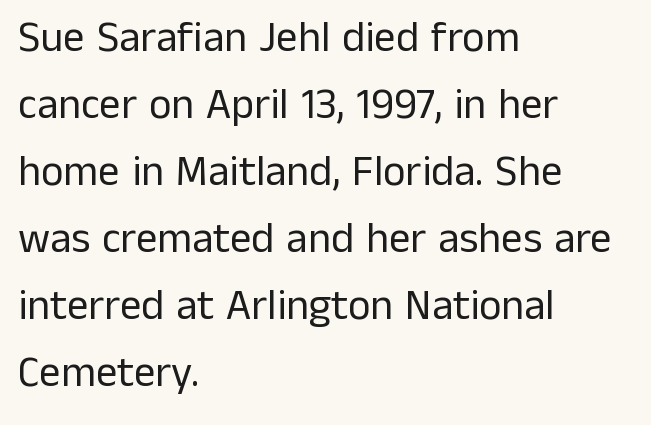
The image shows 43 px regular-weight sans-serif type, upright; set left-aligned, normal line spacing (1.56x), normal letter spacing, not underlined; low stroke contrast and a medium x-height.
